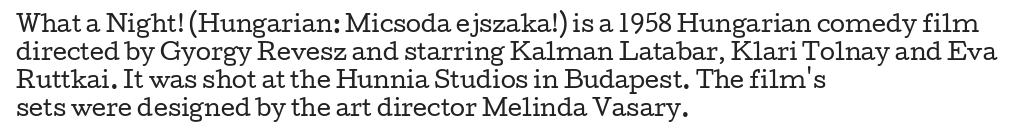
No extra ink here — the face is not bold. Students, observe: this is what conventionally led text looks like. Visually the block forms a straight wall on the left and a jagged coastline on the right. Clear beneath every line of the passage.
